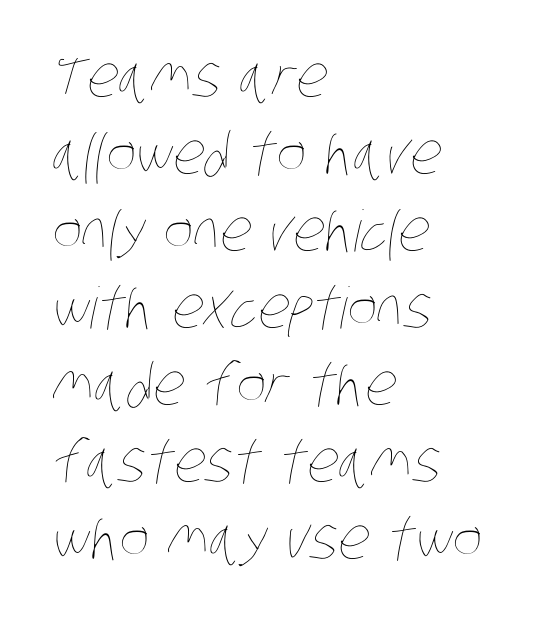
Q: Is the text bold? A: No.
Q: Is the text underlined? A: No.
Q: How is the paragraph aligned? A: Left-aligned.
Q: Is the spacing between letters normal or unusually wide? A: Normal.
Q: Is the spacing between lines tight, normal or loose? A: Normal.
Q: Width (condensed, normal, or wide)? A: Condensed.
Q: Stroke contrast? A: Low.
Q: x-height? A: Large.
Q: Monospaced? A: No.
